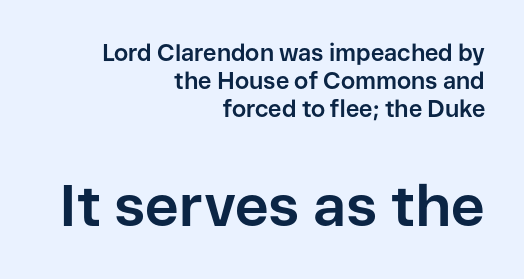
The image shows 58 px bold sans-serif type, upright; set right-aligned, line spacing 1.22x, normal letter spacing, not underlined; the second (bottom) block is 2.52x larger; low stroke contrast and a medium x-height.
